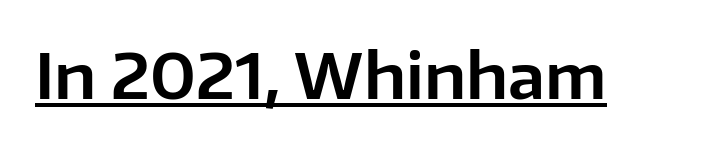
The image shows 62 px sans-serif type, upright; set normal letter spacing, underlined; low stroke contrast and a medium x-height.
